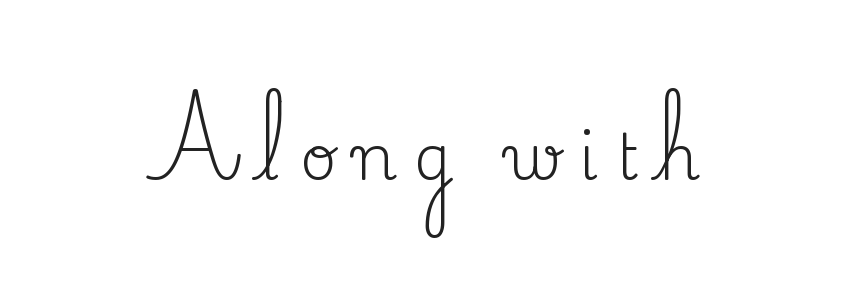
{"serif": "yes", "italic": "no", "bold": "no", "weight": "regular", "width": "normal", "stroke_contrast": "medium", "x_height": "small", "monospaced": "no", "underline": "no", "letter_spacing": "wide", "letter_spacing_em": 0.26, "glyph_px": 64}
